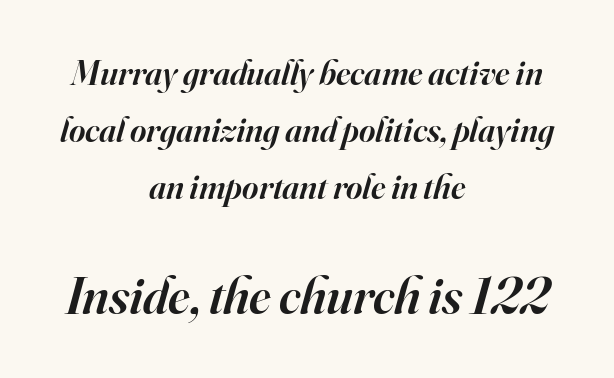
Check the space under the baseline: it is left empty. The strokes are fattened partway — semibold, not bold. These lines stack symmetrically, like a column narrowing and widening about its center. Does the lettering tilt? It does — this is italic.
